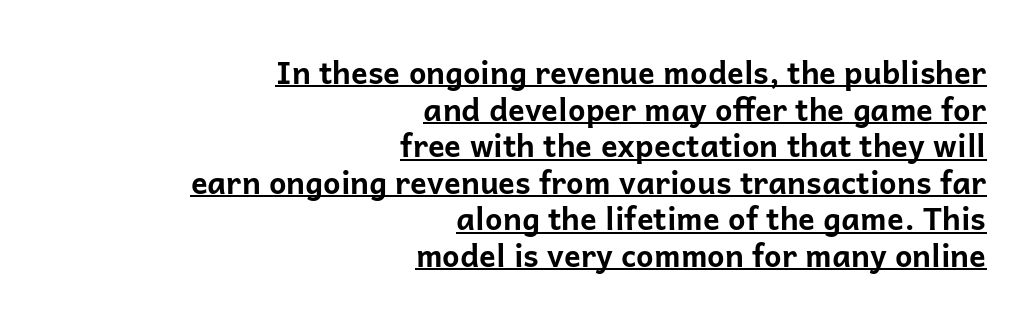
Typesetter's note: full bold, strokes at maximum text heaviness. Reading down the block, your eye finds every line finishing at a fixed right position. Note the varied advance widths — an 'i' is clearly narrower than an 'm'. In terms of letterspacing, this is plain default setting.
